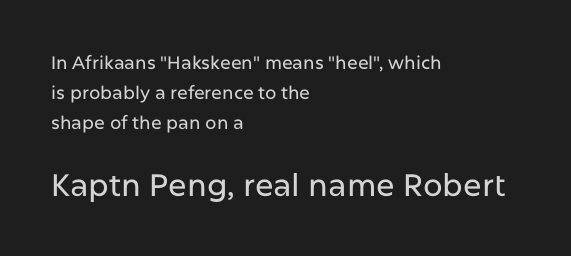
{"serif": "no", "italic": "no", "width": "normal", "stroke_contrast": "low", "x_height": "medium", "monospaced": "no", "underline": "no", "align": "left", "line_spacing": "normal", "line_spacing_ratio": 1.66, "letter_spacing": "normal", "letter_spacing_em": 0.0, "larger_block": "second", "size_ratio": 1.72, "glyph_px": 31}
